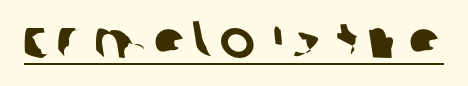
The image shows 53 px sans-serif type; set underlined; low stroke contrast and a large x-height.
